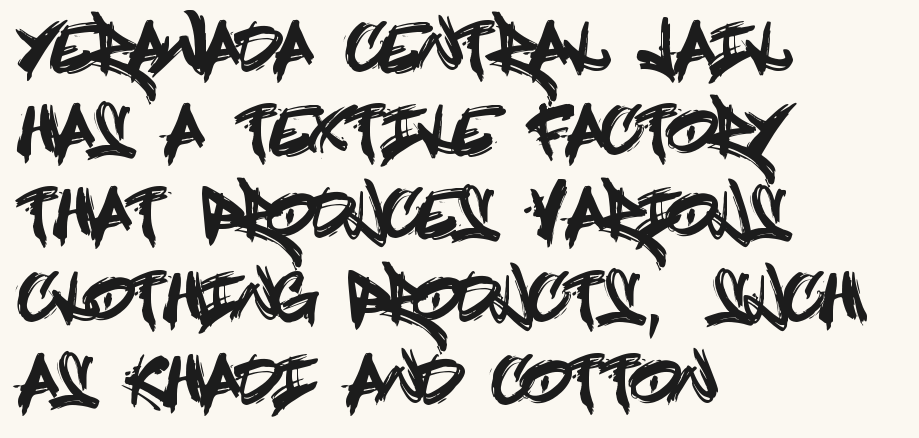
Q: Is the text italic (slanted)? A: Yes.
Q: Is the typeface a serif or a sans-serif typeface? A: Sans-serif.
Q: Is the text underlined? A: No.
Q: How is the paragraph aligned? A: Left-aligned.
Q: Is the spacing between letters normal or unusually wide? A: Normal.
Q: Is the spacing between lines tight, normal or loose? A: Normal.
Q: Width (condensed, normal, or wide)? A: Condensed.
Q: x-height? A: Large.
